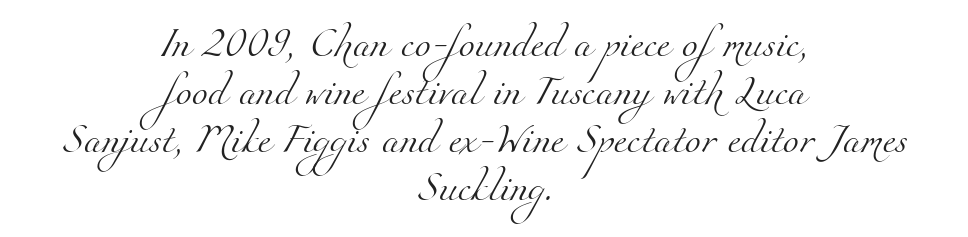
The image shows 29 px light serif type; set centered, normal line spacing (1.66x), normal letter spacing, not underlined; medium stroke contrast and a small x-height.
